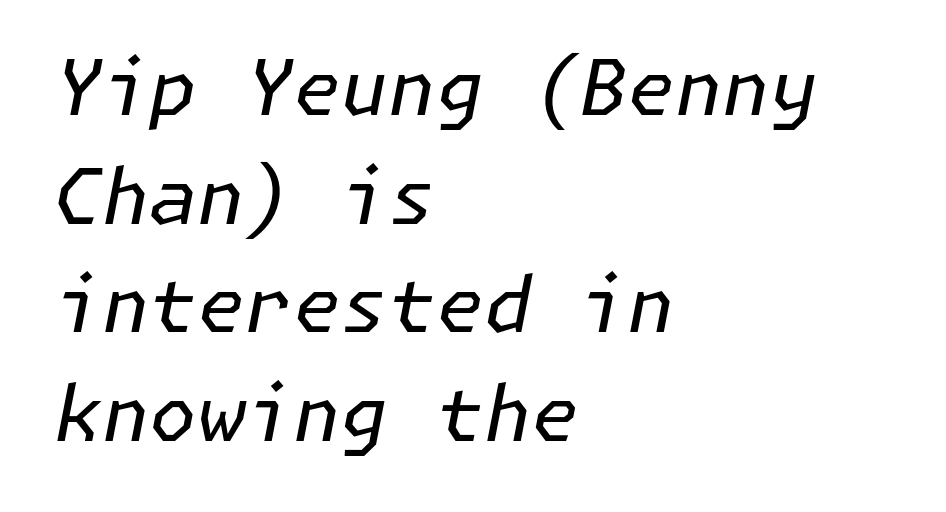
{"italic": "yes", "lean": "right", "slant_degrees": 11, "bold": "no", "weight": "regular", "width": "normal", "stroke_contrast": "low", "x_height": "medium", "underline": "no", "align": "left", "line_spacing": "normal", "line_spacing_ratio": 1.41, "letter_spacing": "normal", "letter_spacing_em": 0.0, "glyph_px": 77}
